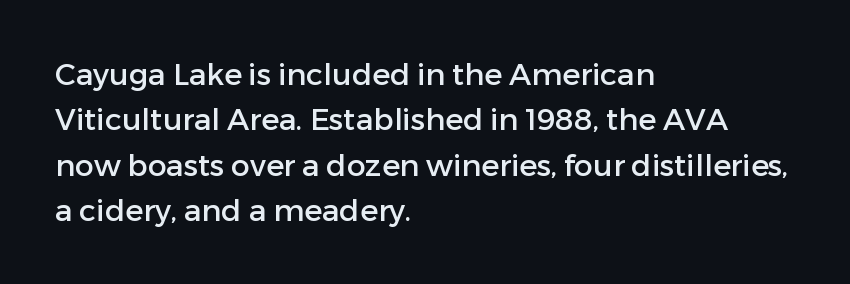
{"serif": "no", "italic": "no", "width": "normal", "stroke_contrast": "low", "x_height": "medium", "monospaced": "no", "underline": "no", "align": "left", "line_spacing": "normal", "line_spacing_ratio": 1.51, "letter_spacing": "normal", "letter_spacing_em": 0.0, "glyph_px": 30}
